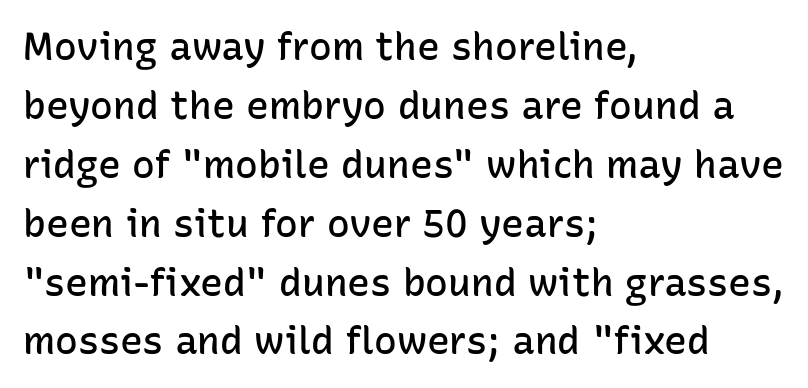
The image shows 38 px semibold sans-serif type, upright; set left-aligned, normal line spacing (1.55x), normal letter spacing, not underlined; low stroke contrast and a medium x-height.
